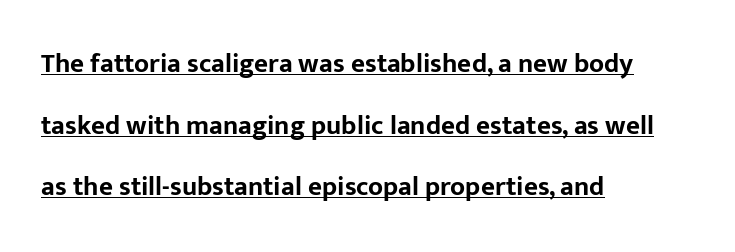
The paragraph has a hard left edge and a soft right edge. You can tell it's not italic because the verticals are truly vertical. The letters sit at their default tracking, neither squeezed nor spread. Airy leading.
